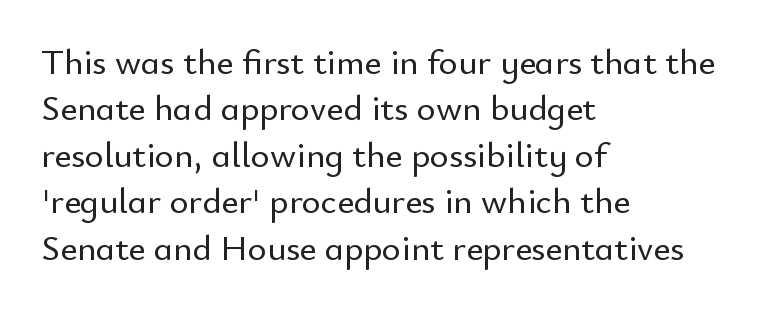
Q: Is the text italic (slanted)? A: No, it is upright.
Q: Is the typeface a serif or a sans-serif typeface? A: Sans-serif.
Q: Is the text underlined? A: No.
Q: How is the paragraph aligned? A: Left-aligned.
Q: Is the spacing between letters normal or unusually wide? A: Normal.
Q: Is the spacing between lines tight, normal or loose? A: Normal.
Q: Width (condensed, normal, or wide)? A: Normal.
Q: Stroke contrast? A: Low.
Q: x-height? A: Small.
Q: Monospaced? A: No.
